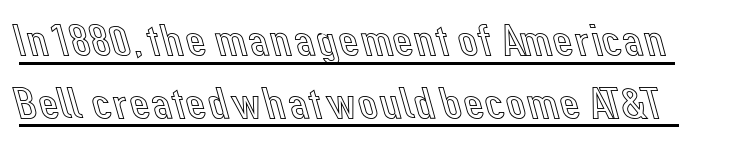
The image shows 45 px text type; set normal line spacing (1.39x), normal letter spacing, underlined; a medium x-height.
